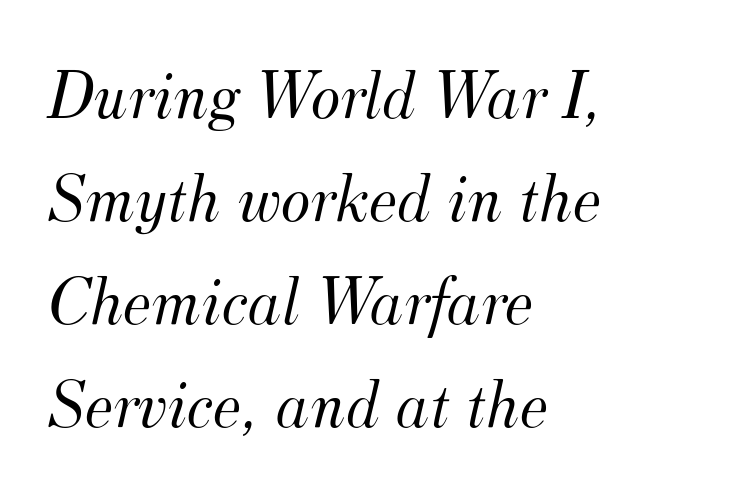
Lines of text with bare space underneath. The lettering tilts uniformly, giving the passage an italic look. Is the block centered? No — it sits flush against the left margin. Here the glyphs are tracked normally, forming tight word shapes. Each stroke keeps to a modest, everyday thickness or less.
